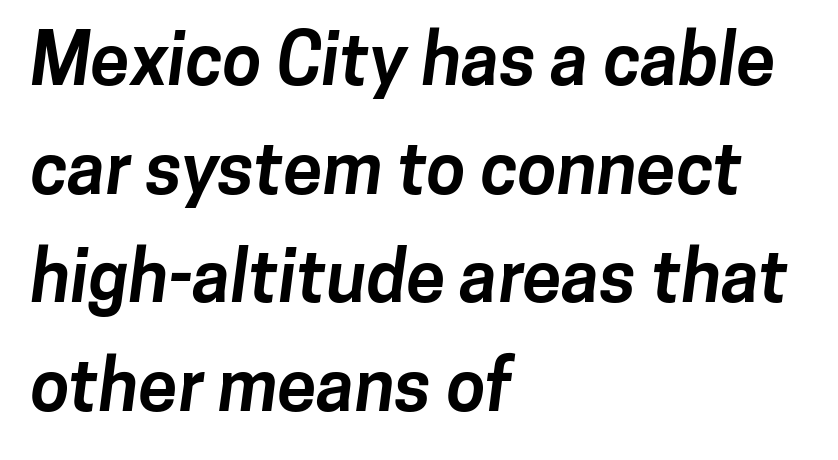
{"serif": "no", "bold": "yes", "weight": "bold", "width": "normal", "stroke_contrast": "low", "x_height": "medium", "monospaced": "no", "underline": "no", "align": "left", "line_spacing": "normal", "line_spacing_ratio": 1.53, "letter_spacing": "normal", "letter_spacing_em": 0.0, "glyph_px": 71}
